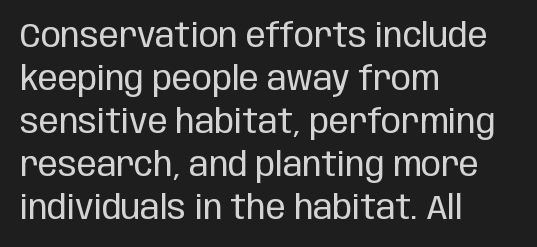
{"serif": "no", "italic": "no", "bold": "no", "weight": "regular", "width": "condensed", "stroke_contrast": "low", "x_height": "large", "monospaced": "no", "underline": "no", "align": "left", "line_spacing": "normal", "line_spacing_ratio": 1.3, "letter_spacing": "normal", "letter_spacing_em": 0.0, "glyph_px": 33}
